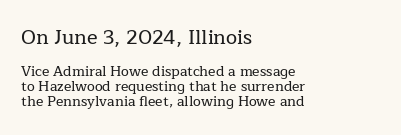
Q: Is the text italic (slanted)? A: No, it is upright.
Q: Is the text underlined? A: No.
Q: How is the paragraph aligned? A: Left-aligned.
Q: Is the spacing between letters normal or unusually wide? A: Normal.
Q: Is the spacing between lines tight, normal or loose? A: Tight.
Q: Which block of text is set in a larger size, the first (top) or the second (bottom)? A: The first (top) one.
